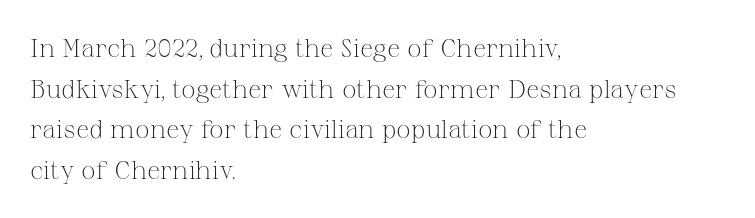
The image shows 26 px text type, upright; set left-aligned, normal line spacing (1.56x), normal letter spacing, not underlined.
